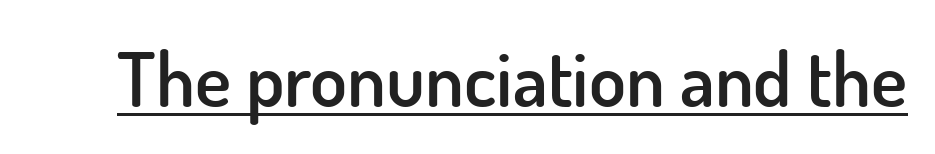
{"serif": "no", "italic": "no", "bold": "semi", "weight": "semibold", "width": "normal", "stroke_contrast": "low", "x_height": "small", "monospaced": "no", "underline": "yes", "letter_spacing": "normal", "letter_spacing_em": 0.0, "glyph_px": 76}
